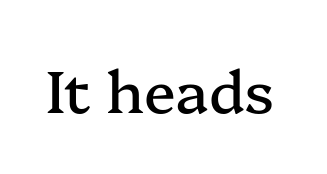
Q: Is the text italic (slanted)? A: No, it is upright.
Q: Is the typeface a serif or a sans-serif typeface? A: Serif.
Q: Is the text underlined? A: No.
Q: Is the spacing between letters normal or unusually wide? A: Normal.
Q: Width (condensed, normal, or wide)? A: Normal.
Q: Stroke contrast? A: Medium.
Q: x-height? A: Medium.
Q: Monospaced? A: No.
